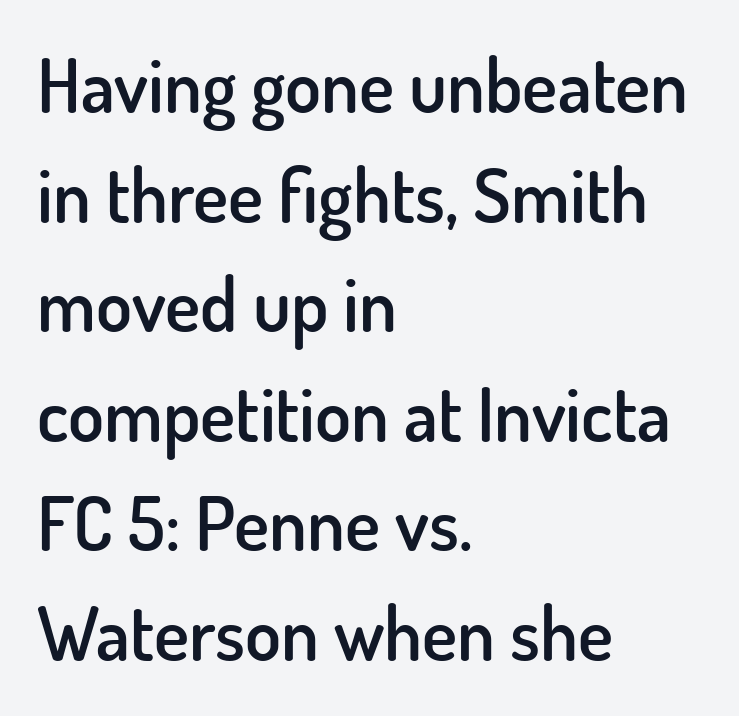
{"serif": "no", "italic": "no", "bold": "semi", "weight": "semibold", "width": "normal", "stroke_contrast": "low", "x_height": "small", "monospaced": "no", "underline": "no", "align": "left", "line_spacing": "normal", "line_spacing_ratio": 1.48, "letter_spacing": "normal", "letter_spacing_em": 0.0, "glyph_px": 74}
